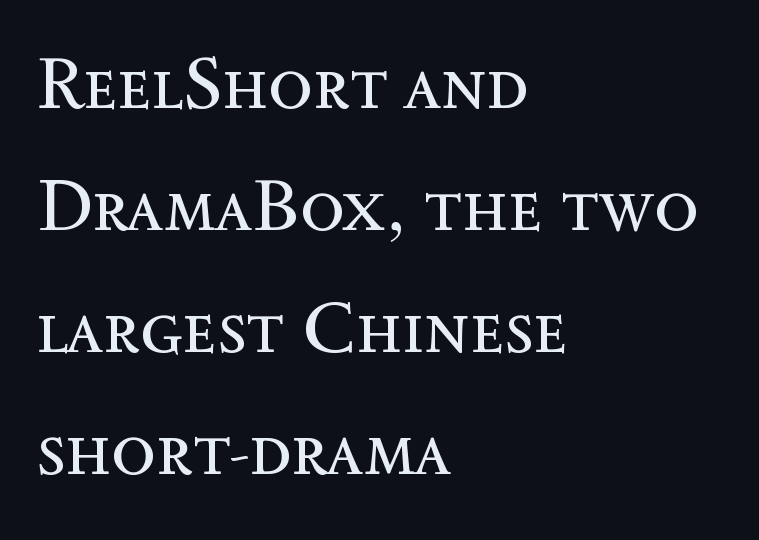
Q: Is the text bold? A: No.
Q: Is the text italic (slanted)? A: No, it is upright.
Q: Is the text underlined? A: No.
Q: How is the paragraph aligned? A: Left-aligned.
Q: Is the spacing between letters normal or unusually wide? A: Normal.
Q: Is the spacing between lines tight, normal or loose? A: Normal.
Q: Width (condensed, normal, or wide)? A: Normal.
Q: x-height? A: Medium.
Q: Monospaced? A: No.
